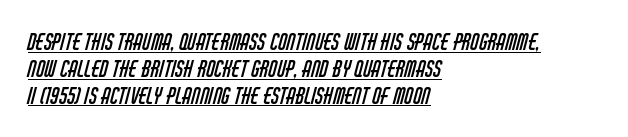
The letters look calm and open, with moderate or lighter stems. A baseline rule has been typeset under these characters. Leftover space on each line is placed entirely after the last word. The horizontal fit of the characters is conventional and even.
